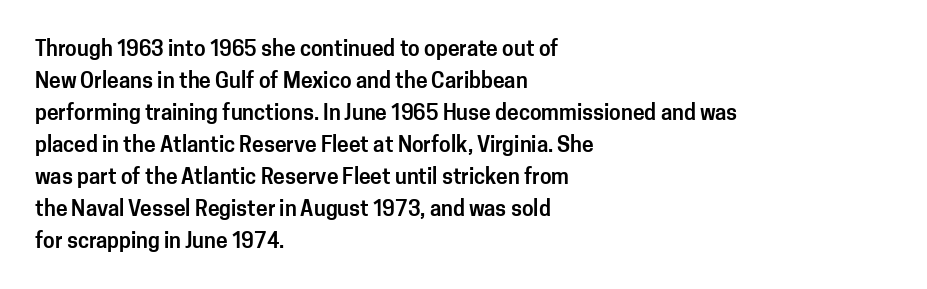
The image shows 21 px text type, upright; set left-aligned, normal line spacing (1.52x), normal letter spacing, not underlined.
